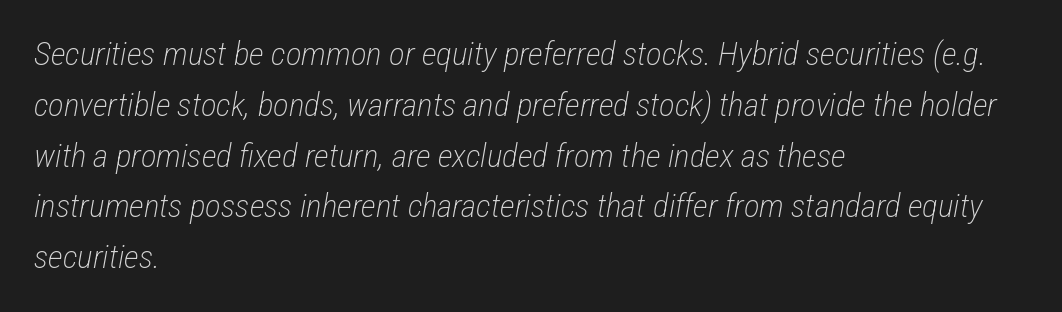
Each new line begins a customary step beneath the previous one. Any mark beneath the type? The region is blank. This sample has the flowing, uneven cadence of proportional lettering. Compared with a typical body face, this is equally light or lighter still.
